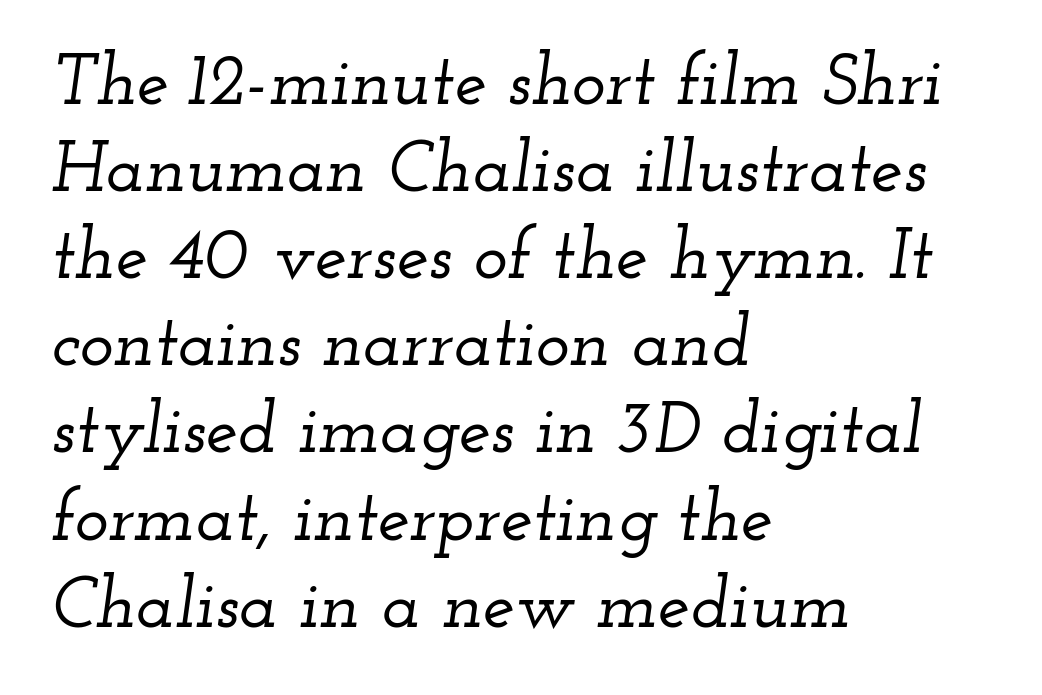
This sample has the flowing, uneven cadence of proportional lettering. Posture: slanted. The rendering shows small feet on the letterforms — a serif design. Just letters on the line, the space beneath them empty. The type is set solid horizontally, with unmodified tracking. Every row of glyphs begins at an identical x-position on the left.
